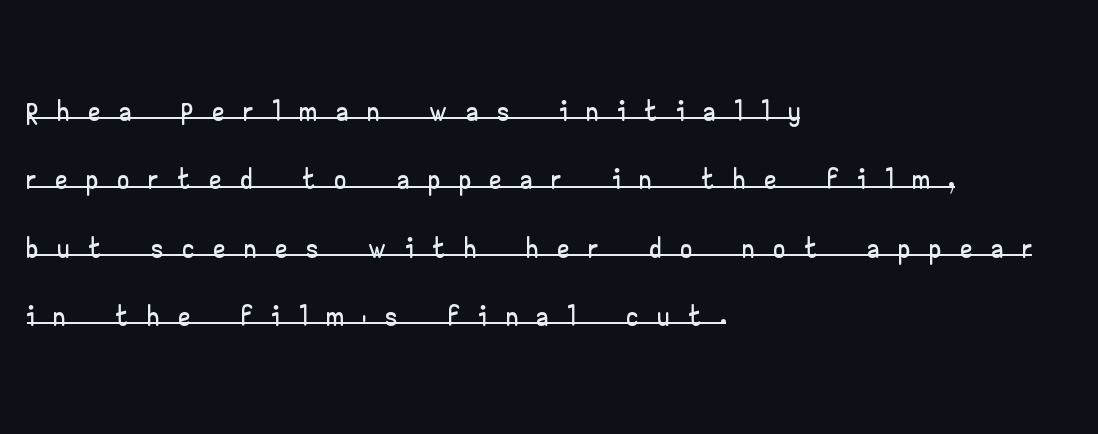
Q: Is the text italic (slanted)? A: No, it is upright.
Q: Is the typeface a serif or a sans-serif typeface? A: Sans-serif.
Q: Is the text underlined? A: Yes.
Q: How is the paragraph aligned? A: Left-aligned.
Q: Is the spacing between letters normal or unusually wide? A: Unusually wide.
Q: Is the spacing between lines tight, normal or loose? A: Normal.
Q: Width (condensed, normal, or wide)? A: Wide.
Q: Stroke contrast? A: Low.
Q: x-height? A: Small.
Q: Monospaced? A: No.
